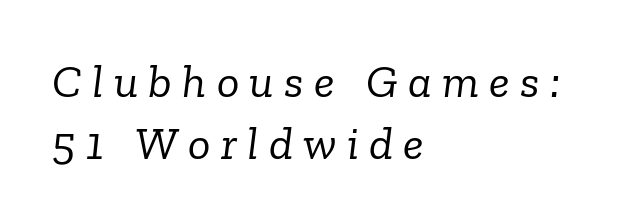
{"serif": "yes", "italic": "yes", "lean": "right", "slant_degrees": 6, "bold": "no", "weight": "light", "width": "normal", "stroke_contrast": "low", "x_height": "medium", "monospaced": "no", "underline": "no", "align": "left", "line_spacing": "normal", "line_spacing_ratio": 1.31, "letter_spacing": "wide", "letter_spacing_em": 0.22, "glyph_px": 47}
